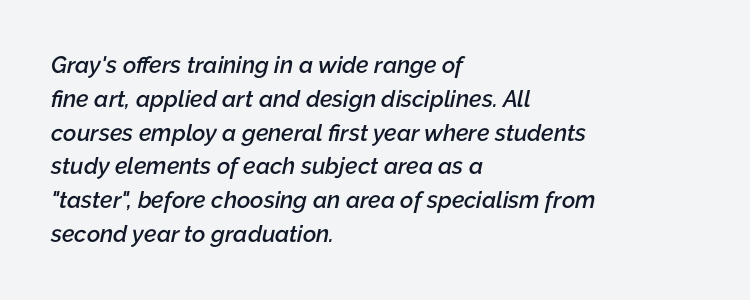
The baseline area is clear. The letters sit at their default tracking, neither squeezed nor spread. Italic: yes, the glyphs are oblique. The paragraph shown leans on its left margin.
